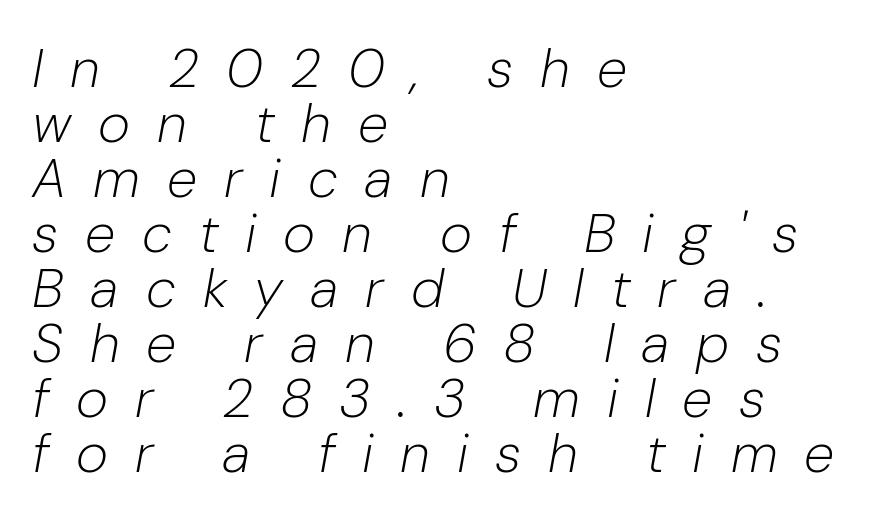
{"italic": "yes", "lean": "right", "slant_degrees": 10, "bold": "no", "weight": "light", "width": "normal", "stroke_contrast": "low", "x_height": "medium", "monospaced": "no", "underline": "no", "align": "left", "line_spacing": "tight", "line_spacing_ratio": 1.0, "letter_spacing": "wide", "letter_spacing_em": 0.49, "glyph_px": 55}
